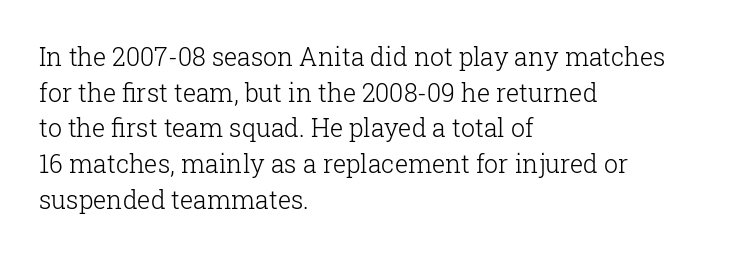
No word sits above an underline. These lines stack with their left ends in a neat column. The line-height multiplier appears to be the usual default. Ordinary non-slanted type is in use. Students, note that the glyphs here touch the page at normal intervals.
